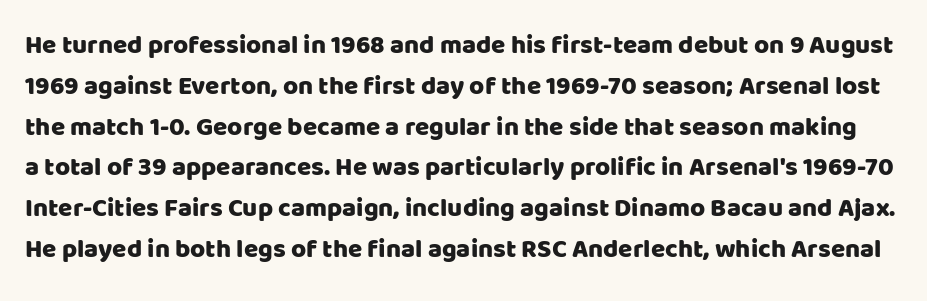
Q: Is the text italic (slanted)? A: No, it is upright.
Q: Is the text underlined? A: No.
Q: Is the spacing between letters normal or unusually wide? A: Normal.
Q: Is the spacing between lines tight, normal or loose? A: Normal.
